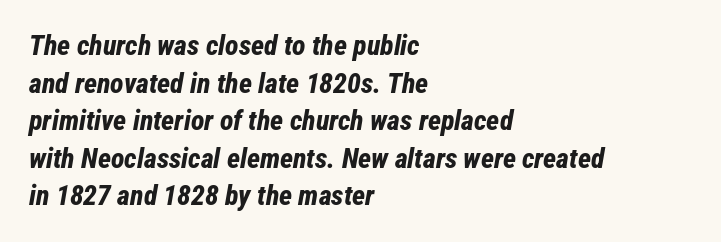
{"italic": "yes", "lean": "right", "slant_degrees": 12, "bold": "yes", "weight": "bold", "width": "condensed", "stroke_contrast": "low", "x_height": "medium", "monospaced": "no", "underline": "no", "align": "left", "line_spacing": "normal", "line_spacing_ratio": 1.34, "letter_spacing": "normal", "letter_spacing_em": 0.0, "glyph_px": 28}
